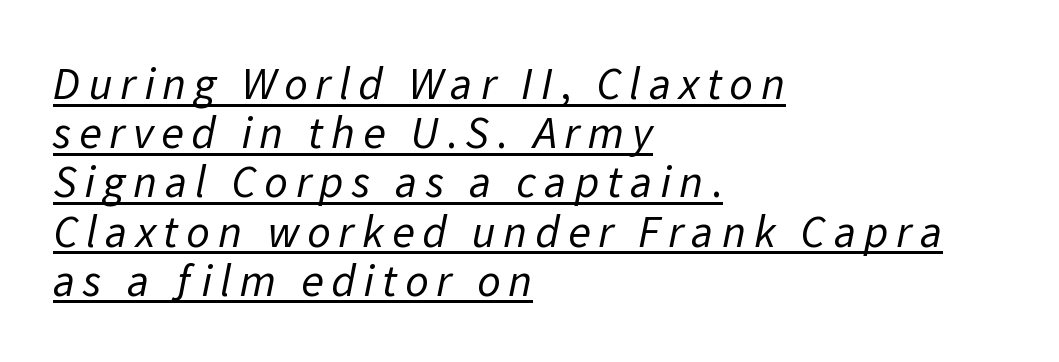
Weight: in the light-to-regular range. The face used here appears with an underline applied. Interline gaps are noticeably narrow in this sample. Varying glyph widths throughout — classic text-font behaviour.
